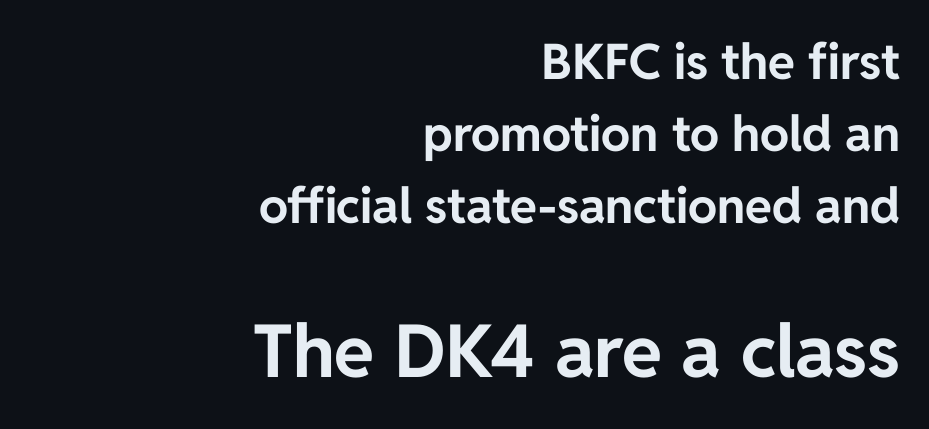
{"serif": "no", "italic": "no", "bold": "yes", "weight": "bold", "width": "normal", "stroke_contrast": "low", "x_height": "medium", "monospaced": "no", "underline": "no", "align": "right", "line_spacing": "normal", "line_spacing_ratio": 1.47, "letter_spacing": "normal", "letter_spacing_em": 0.0, "larger_block": "second", "size_ratio": 1.49, "glyph_px": 73}
